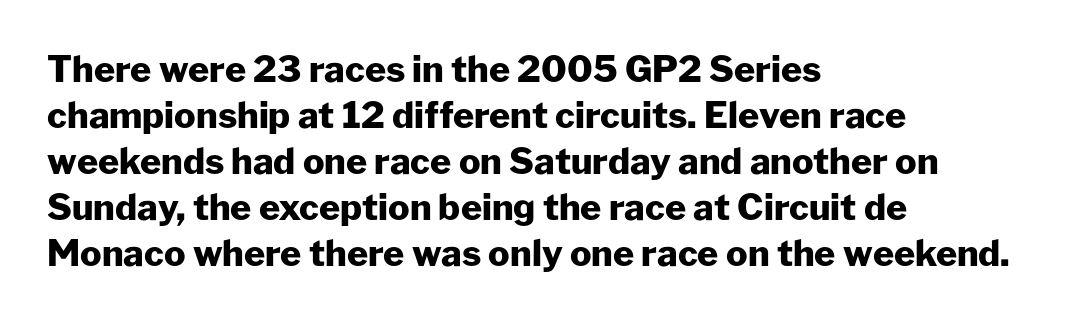
The image shows 36 px heavy sans-serif type, upright; set left-aligned, normal line spacing (1.28x), normal letter spacing, not underlined; low stroke contrast and a medium x-height.
